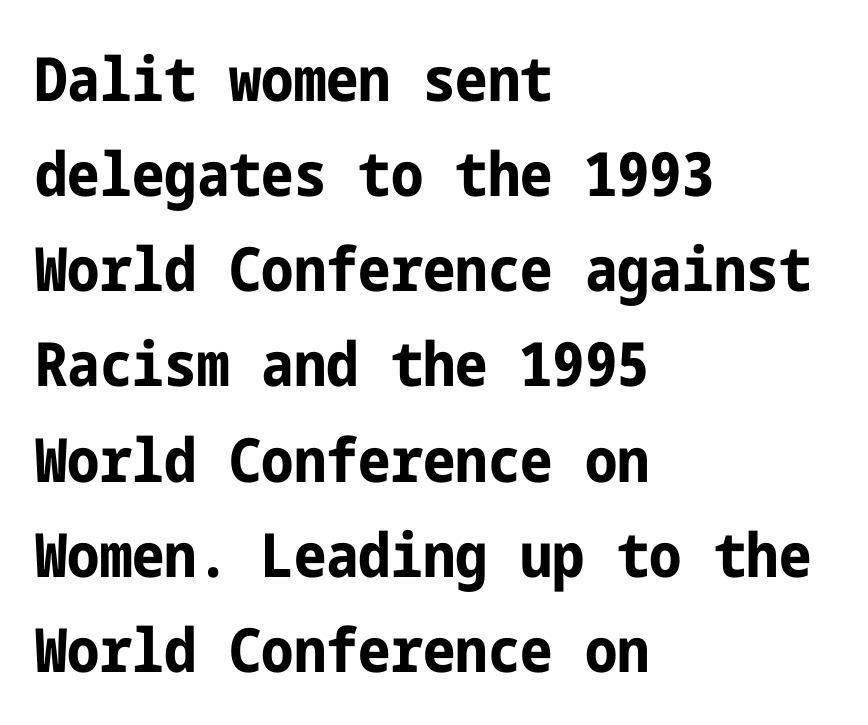
Q: Is the text bold? A: Yes.
Q: Is the text italic (slanted)? A: No, it is upright.
Q: Is the typeface a serif or a sans-serif typeface? A: Sans-serif.
Q: Is the text underlined? A: No.
Q: How is the paragraph aligned? A: Left-aligned.
Q: Is the spacing between letters normal or unusually wide? A: Normal.
Q: Is the spacing between lines tight, normal or loose? A: Normal.
Q: Width (condensed, normal, or wide)? A: Condensed.
Q: Stroke contrast? A: Low.
Q: x-height? A: Medium.
